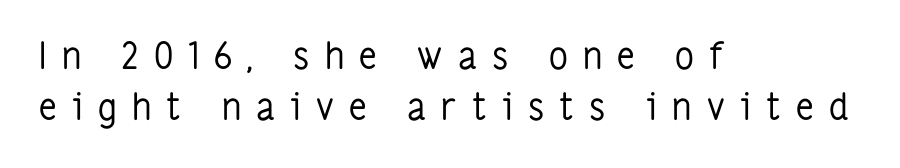
Q: Is the text bold? A: No.
Q: Is the text italic (slanted)? A: No, it is upright.
Q: Is the typeface a serif or a sans-serif typeface? A: Sans-serif.
Q: Is the text underlined? A: No.
Q: How is the paragraph aligned? A: Left-aligned.
Q: Is the spacing between letters normal or unusually wide? A: Unusually wide.
Q: Is the spacing between lines tight, normal or loose? A: Normal.
Q: Width (condensed, normal, or wide)? A: Condensed.
Q: Stroke contrast? A: Low.
Q: x-height? A: Medium.
Q: Monospaced? A: No.
